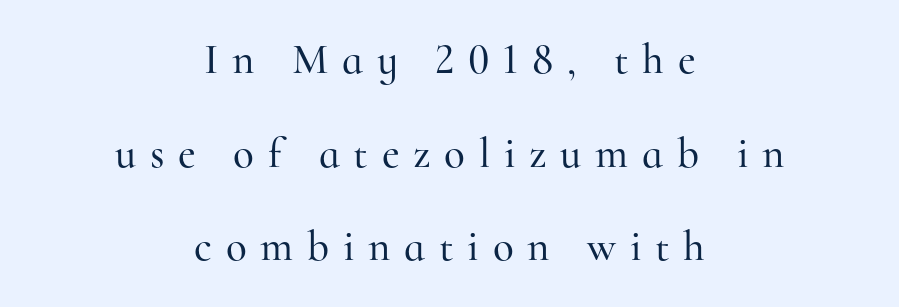
The image shows 43 px serif type, upright; set centered, loose line spacing (2.18x), unusually wide letter spacing (+0.32 em), not underlined; high stroke contrast and a small x-height.
